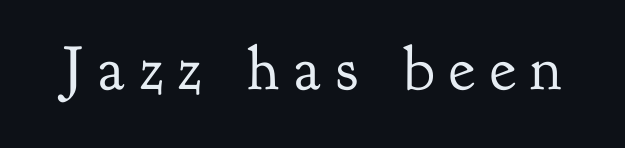
Q: Is the text bold? A: No.
Q: Is the text italic (slanted)? A: No, it is upright.
Q: Is the typeface a serif or a sans-serif typeface? A: Serif.
Q: Is the text underlined? A: No.
Q: Is the spacing between letters normal or unusually wide? A: Unusually wide.
Q: Width (condensed, normal, or wide)? A: Normal.
Q: Stroke contrast? A: Low.
Q: x-height? A: Small.
Q: Monospaced? A: No.
